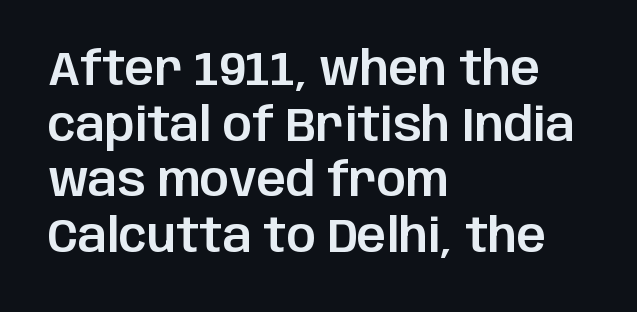
The image shows 46 px sans-serif type, upright; set left-aligned, line spacing 1.21x, normal letter spacing, not underlined; low stroke contrast and a large x-height.
